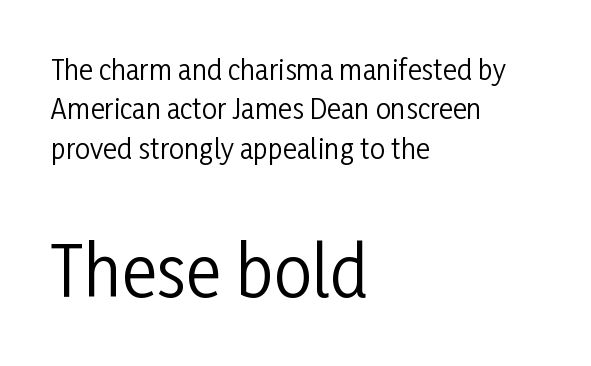
The ragged edge is on the right, which tells us the setting is flush left. Only glyphs here, with clear space below each row. A sans-serif font was chosen for this passage. Character widths vary here, with narrow letters taking less room than wide ones.
